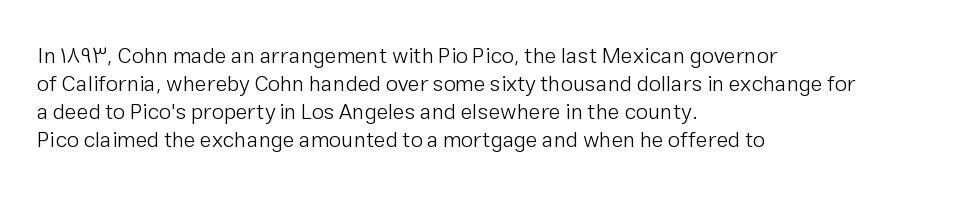
No extra ink here — the face is not bold. Students, observe: this is what conventionally led text looks like. Visually the block forms a straight wall on the left and a jagged coastline on the right. Clear beneath every line of the passage.
